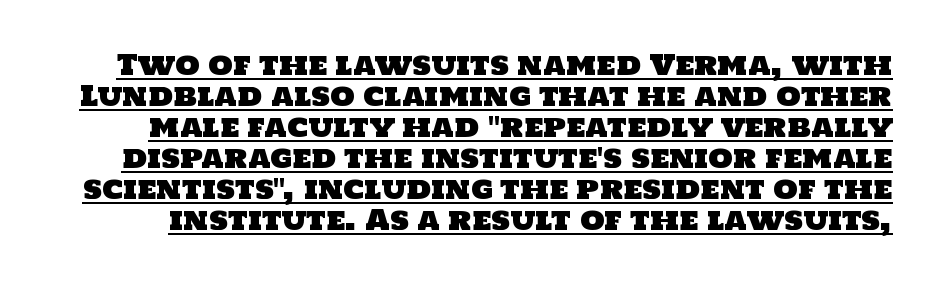
Q: Is the typeface a serif or a sans-serif typeface? A: Sans-serif.
Q: Is the text underlined? A: Yes.
Q: Is the spacing between letters normal or unusually wide? A: Normal.
Q: Is the spacing between lines tight, normal or loose? A: Tight.
Q: Width (condensed, normal, or wide)? A: Normal.
Q: Stroke contrast? A: Low.
Q: x-height? A: Large.
Q: Monospaced? A: No.
